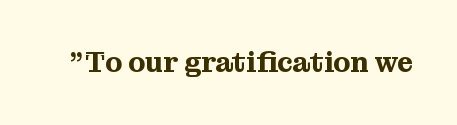
Q: Is the text italic (slanted)? A: No, it is upright.
Q: Is the typeface a serif or a sans-serif typeface? A: Serif.
Q: Is the text underlined? A: No.
Q: Is the spacing between letters normal or unusually wide? A: Normal.
Q: Width (condensed, normal, or wide)? A: Normal.
Q: Stroke contrast? A: Medium.
Q: x-height? A: Medium.
Q: Monospaced? A: No.
